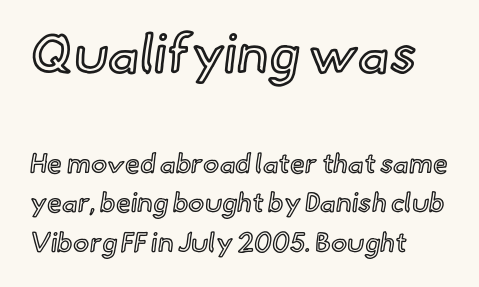
Q: Is the text italic (slanted)? A: Yes.
Q: Is the text underlined? A: No.
Q: How is the paragraph aligned? A: Left-aligned.
Q: Is the spacing between letters normal or unusually wide? A: Normal.
Q: Is the spacing between lines tight, normal or loose? A: Normal.
Q: Which block of text is set in a larger size, the first (top) or the second (bottom)? A: The first (top) one.
Q: Width (condensed, normal, or wide)? A: Normal.
Q: x-height? A: Small.
Q: Monospaced? A: No.
